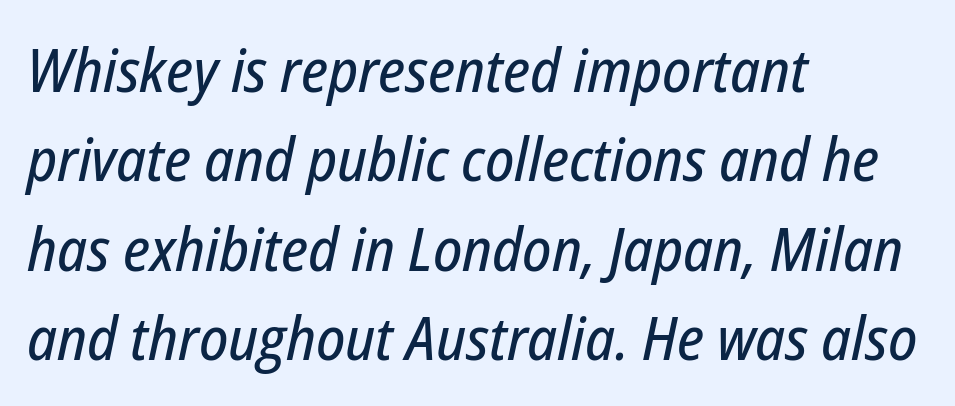
{"italic": "yes", "lean": "right", "slant_degrees": 12, "width": "condensed", "stroke_contrast": "low", "x_height": "medium", "monospaced": "no", "underline": "no", "align": "left", "line_spacing": "normal", "line_spacing_ratio": 1.49, "letter_spacing": "normal", "letter_spacing_em": 0.0, "glyph_px": 60}
